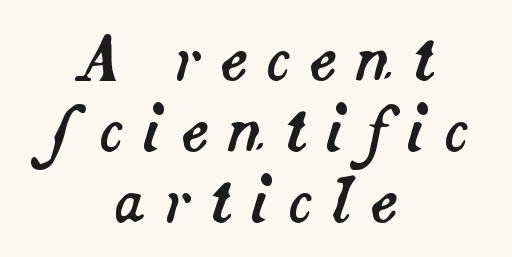
{"italic": "yes", "lean": "right", "slant_degrees": 14, "width": "normal", "stroke_contrast": "medium", "x_height": "small", "monospaced": "no", "underline": "no", "align": "center", "line_spacing_ratio": 1.2, "letter_spacing": "wide", "letter_spacing_em": 0.31, "glyph_px": 59}
